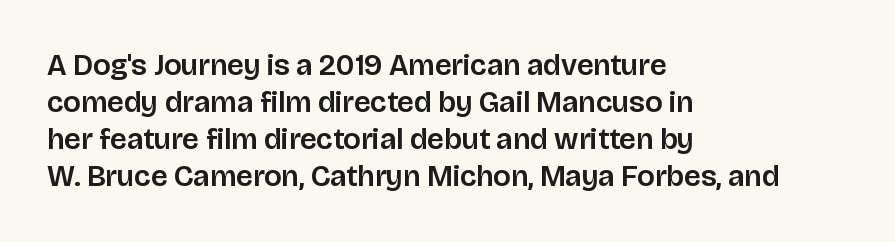
Q: Is the text italic (slanted)? A: No, it is upright.
Q: Is the typeface a serif or a sans-serif typeface? A: Sans-serif.
Q: Is the text underlined? A: No.
Q: How is the paragraph aligned? A: Left-aligned.
Q: Is the spacing between letters normal or unusually wide? A: Normal.
Q: Width (condensed, normal, or wide)? A: Normal.
Q: Stroke contrast? A: Low.
Q: x-height? A: Large.
Q: Monospaced? A: No.
